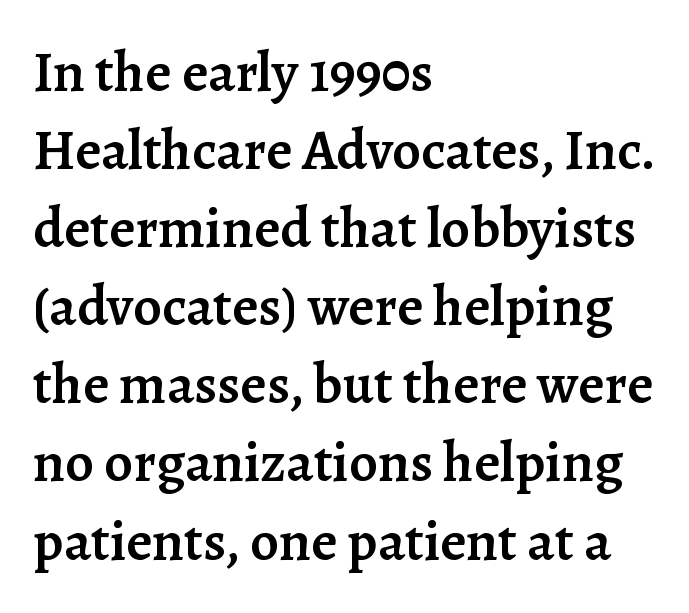
Descender tails drop into unmarked territory. Italic? Not at all — the glyphs are vertical. What kind of face is this? One with serifs. You could not count columns in this text — the font is proportionally spaced. A normal amount of white space separates one row of letters from the next.
